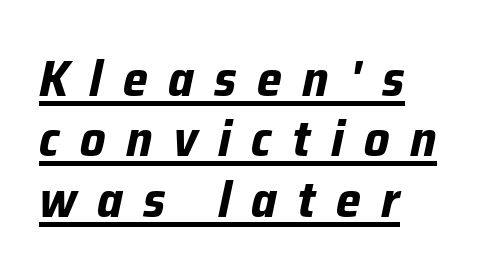
The image shows 50 px bold type, italic (leaning right); set left-aligned, line spacing 1.21x, unusually wide letter spacing (+0.41 em), underlined; low stroke contrast and a medium x-height.
